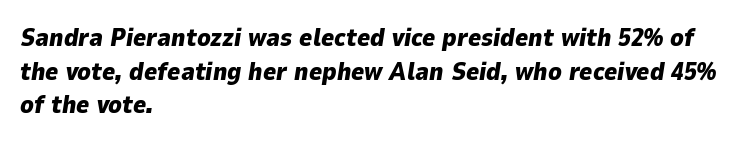
The image shows 25 px bold type, italic (leaning right); set left-aligned, normal line spacing (1.35x), normal letter spacing, not underlined.
